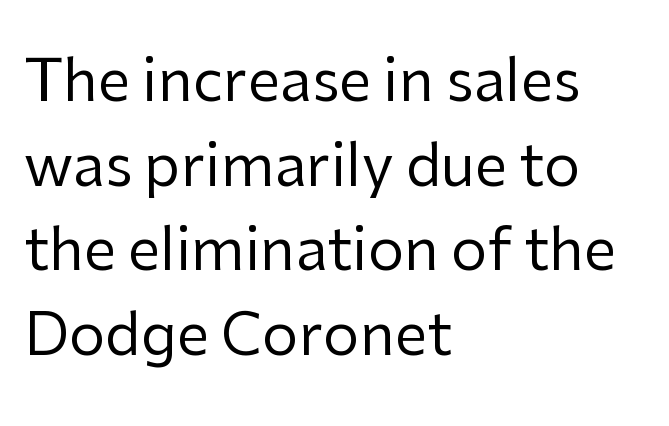
The image shows 58 px regular-weight sans-serif type, upright; set left-aligned, normal line spacing (1.46x), normal letter spacing, not underlined; low stroke contrast and a medium x-height.
